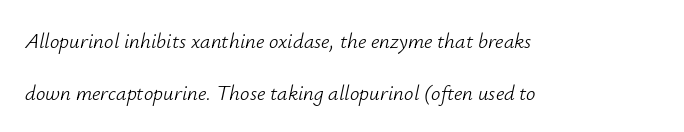
Q: Is the text bold? A: No.
Q: Is the text italic (slanted)? A: Yes, it leans right by about 12 degrees.
Q: Is the text underlined? A: No.
Q: How is the paragraph aligned? A: Left-aligned.
Q: Is the spacing between letters normal or unusually wide? A: Normal.
Q: Is the spacing between lines tight, normal or loose? A: Loose.
